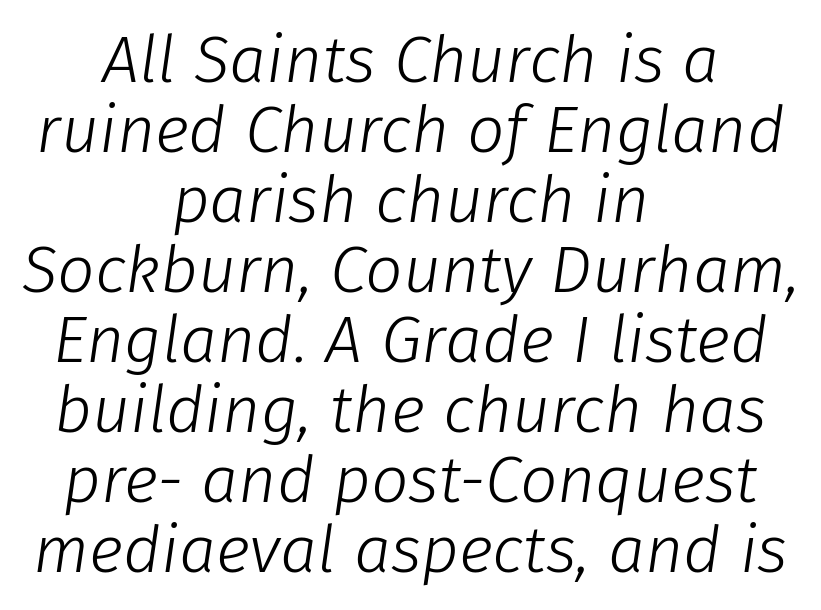
Descenders are the only things crossing below the line. The weight would be labelled regular, book, light, or lighter still. The axis of the letterforms is tilted away from vertical. The paragraph has two soft edges and a firm central axis. Look at the tracking — it's just the regular setting, nothing added.
